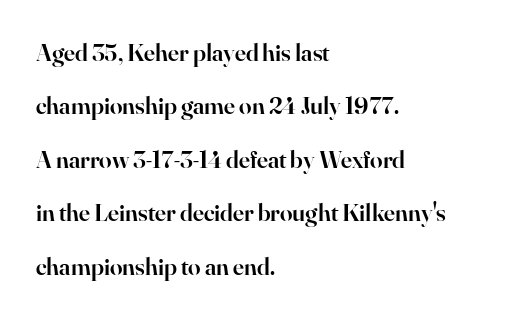
{"italic": "no", "bold": "semi", "underline": "no", "align": "left", "line_spacing": "loose", "line_spacing_ratio": 2.14, "letter_spacing": "normal", "letter_spacing_em": 0.0, "glyph_px": 25}
